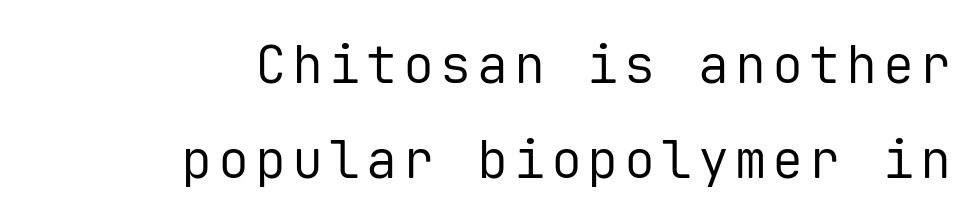
The image shows 52 px regular-weight sans-serif type, upright, monospaced; set right-aligned, line spacing 1.82x, not underlined; low stroke contrast and a medium x-height.
